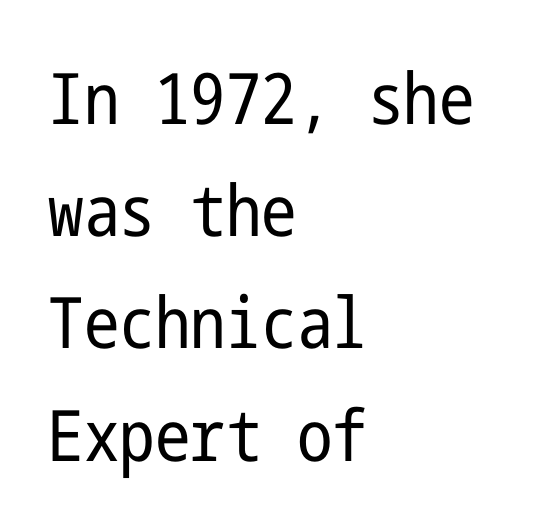
{"serif": "no", "italic": "no", "bold": "no", "weight": "regular", "width": "condensed", "stroke_contrast": "low", "x_height": "medium", "underline": "no", "align": "left", "line_spacing": "normal", "line_spacing_ratio": 1.58, "letter_spacing": "normal", "letter_spacing_em": 0.0, "glyph_px": 71}
